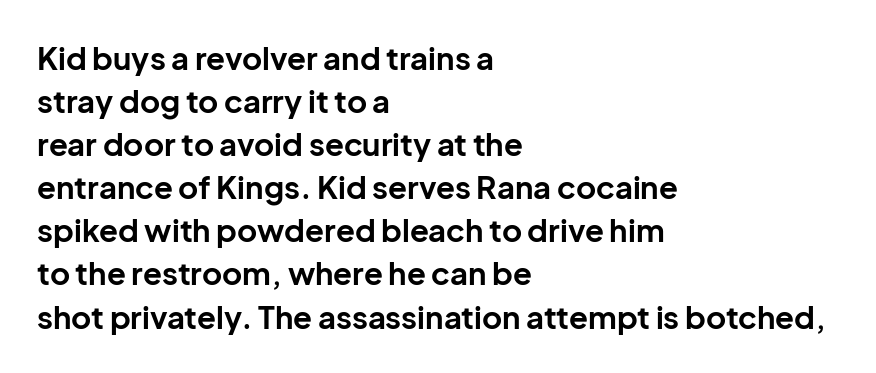
In terms of letterspacing, this is plain default setting. The rendering uses natural spacing where letterforms have individual widths. This sample uses a sans-serif face. No word sits above an underline. This is the regular roman posture of the typeface. All the whitespace from short lines collects on the right.
